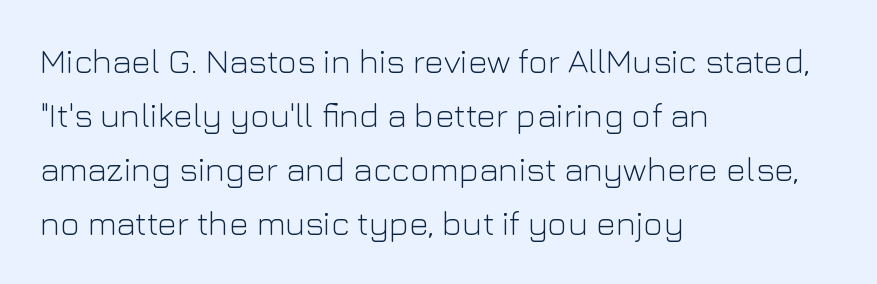
Line spacing here is normal. In CSS terms this would be text-align: left. Type without underlining. Nothing sits at the stroke ends, so this counts as sans-serif. The letters advance in unequal steps, a hallmark of proportional type. On a weight scale, this lands at 450 or below.
